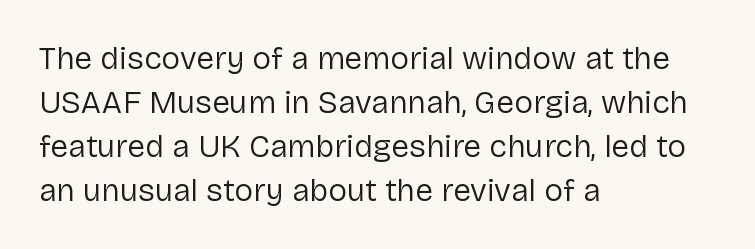
The image shows 32 px regular-weight sans-serif type, upright; set left-aligned, normal line spacing (1.37x), normal letter spacing, not underlined; low stroke contrast and a medium x-height.
